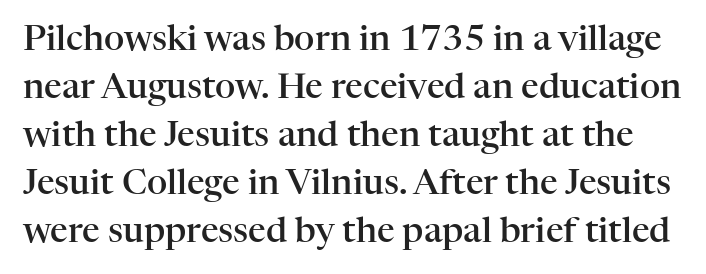
Q: Is the text bold? A: Semi-bold.
Q: Is the text italic (slanted)? A: No, it is upright.
Q: Is the typeface a serif or a sans-serif typeface? A: Serif.
Q: Is the text underlined? A: No.
Q: Is the spacing between letters normal or unusually wide? A: Normal.
Q: Is the spacing between lines tight, normal or loose? A: Normal.
Q: Width (condensed, normal, or wide)? A: Normal.
Q: Stroke contrast? A: High.
Q: x-height? A: Medium.
Q: Monospaced? A: No.
